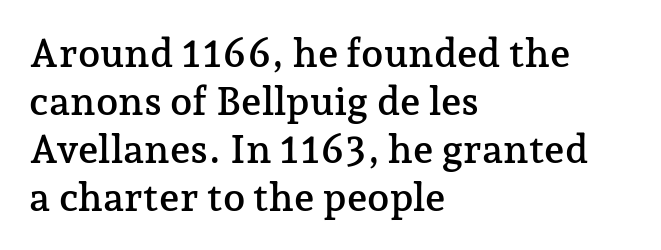
{"serif": "yes", "italic": "no", "width": "normal", "stroke_contrast": "low", "x_height": "medium", "monospaced": "no", "underline": "no", "align": "left", "line_spacing_ratio": 1.2, "letter_spacing": "normal", "letter_spacing_em": 0.0, "glyph_px": 40}
